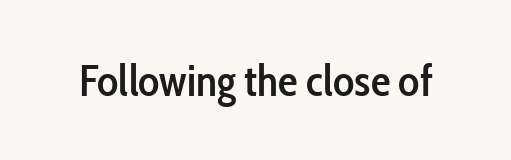
Compared with an ordinary text face, these strokes are moderately heavier — a semibold. The letters advance in unequal steps, a hallmark of proportional type. Letter spacing: default. This rendering employs a face without finishing strokes, i.e., a sans-serif. A roman cut, with each character standing at attention. Descenders are the only things crossing below the line.
